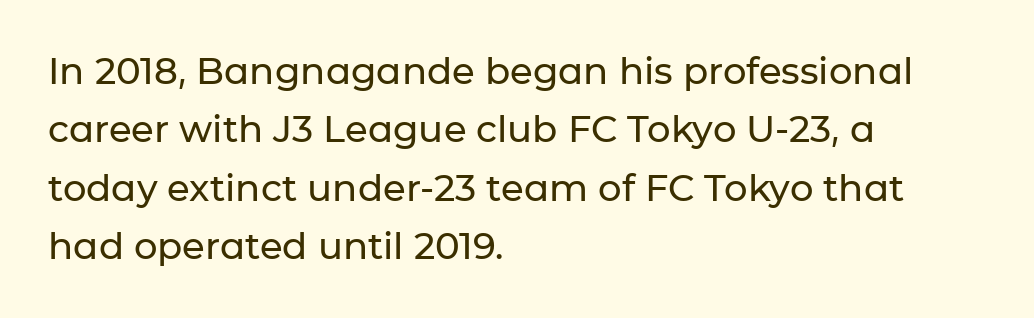
Q: Is the text italic (slanted)? A: No, it is upright.
Q: Is the typeface a serif or a sans-serif typeface? A: Sans-serif.
Q: Is the text underlined? A: No.
Q: How is the paragraph aligned? A: Left-aligned.
Q: Is the spacing between letters normal or unusually wide? A: Normal.
Q: Is the spacing between lines tight, normal or loose? A: Normal.
Q: Width (condensed, normal, or wide)? A: Normal.
Q: Stroke contrast? A: Low.
Q: x-height? A: Medium.
Q: Monospaced? A: No.
